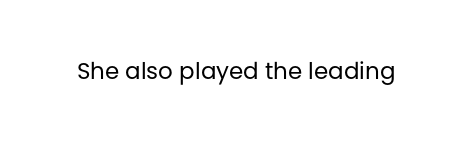
The image shows 23 px text type, upright; set normal letter spacing, not underlined.
